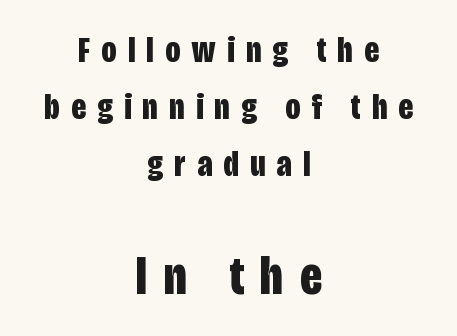
The image shows 55 px bold, condensed sans-serif type, upright; set centered, normal line spacing (1.54x), unusually wide letter spacing (+0.31 em), not underlined; the second (bottom) block is 1.49x larger; low stroke contrast and a large x-height.
